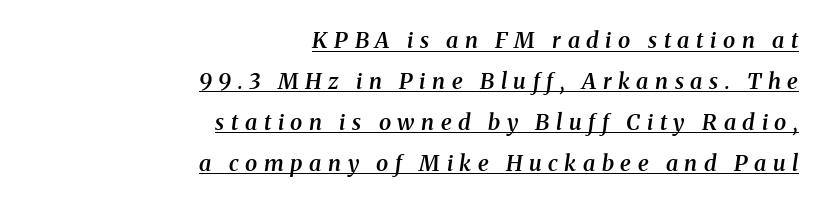
{"italic": "yes", "lean": "right", "slant_degrees": 8, "bold": "semi", "underline": "yes", "align": "right", "line_spacing_ratio": 1.86, "letter_spacing": "wide", "letter_spacing_em": 0.3, "glyph_px": 22}
